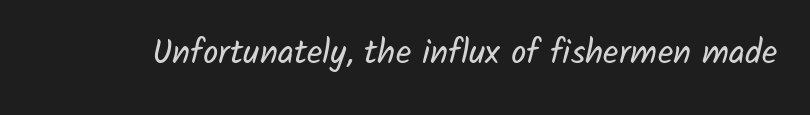
The strokes are not fattened; the text isn't bold. Each letter keeps its own natural width here, so spacing adapts to shape. Quick note: underline off. Note: no serifs on the glyphs. Inter-character spacing is left at the font's built-in metrics.
